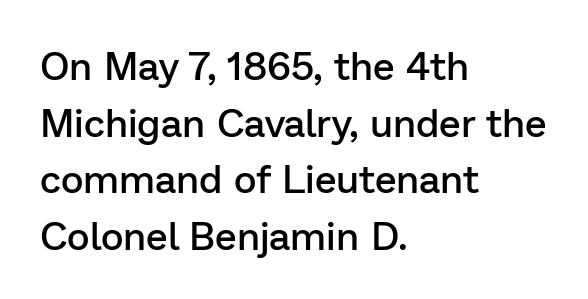
The image shows 39 px semibold sans-serif type, upright; set left-aligned, normal line spacing (1.45x), normal letter spacing, not underlined; low stroke contrast and a medium x-height.
